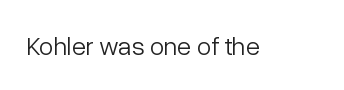
A roman cut, with each character standing at attention. Decoration check: the copy has no underline. The gaps between neighbouring characters are ordinary and unremarkable. Bold? No — there's no thickening of the strokes.
